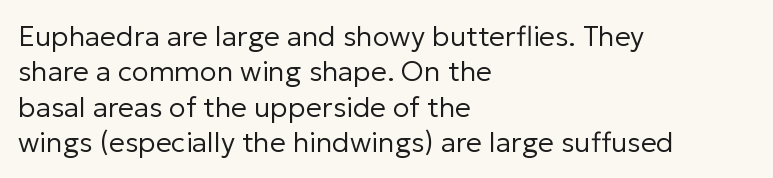
{"serif": "no", "italic": "no", "bold": "no", "weight": "regular", "width": "normal", "stroke_contrast": "low", "x_height": "medium", "monospaced": "no", "underline": "no", "align": "left", "line_spacing": "normal", "line_spacing_ratio": 1.26, "letter_spacing": "normal", "letter_spacing_em": 0.0, "glyph_px": 28}
